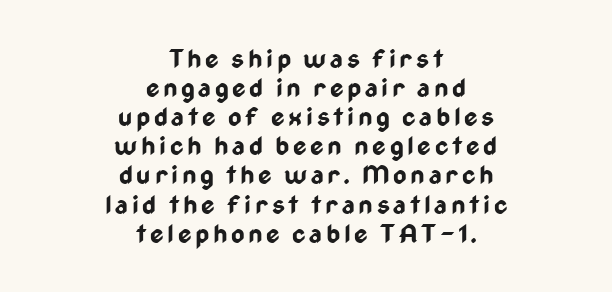
The image shows 26 px bold type, upright; set centered, tight line spacing (1.12x), not underlined.
